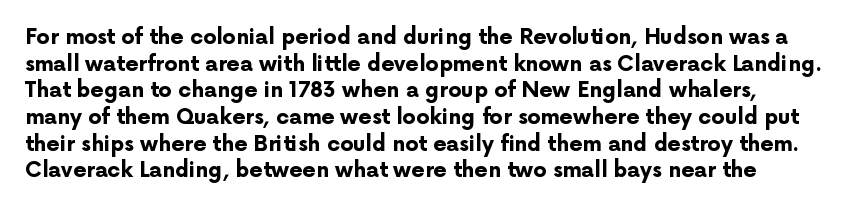
Tracking here is standard; glyphs follow each other at the usual distance. This is roman type, the default non-slanted kind. Descender tails drop into unmarked territory. Leading: standard. What weight is shown? A full bold with thick strokes.
